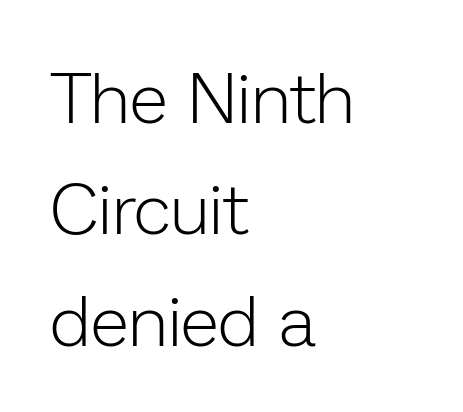
{"serif": "no", "italic": "no", "bold": "no", "weight": "light", "width": "normal", "stroke_contrast": "low", "x_height": "medium", "monospaced": "no", "underline": "no", "align": "left", "line_spacing": "normal", "line_spacing_ratio": 1.57, "letter_spacing": "normal", "letter_spacing_em": 0.0, "glyph_px": 71}
